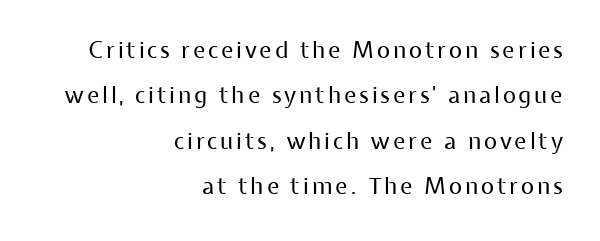
The image shows 23 px text type, upright; set right-aligned, loose line spacing (1.97x), not underlined.
